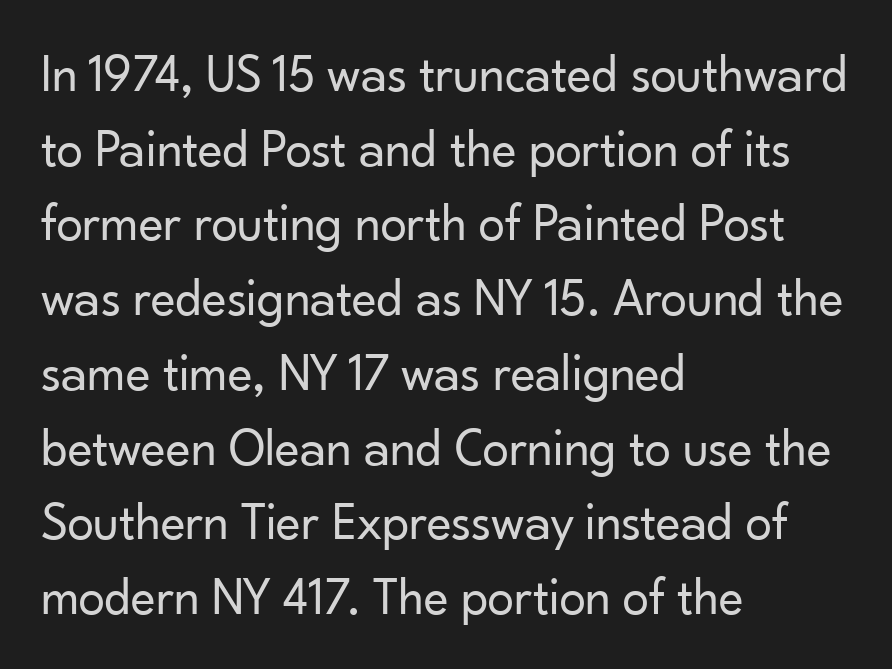
Q: Is the text bold? A: No.
Q: Is the text italic (slanted)? A: No, it is upright.
Q: Is the typeface a serif or a sans-serif typeface? A: Sans-serif.
Q: Is the text underlined? A: No.
Q: How is the paragraph aligned? A: Left-aligned.
Q: Is the spacing between letters normal or unusually wide? A: Normal.
Q: Is the spacing between lines tight, normal or loose? A: Normal.
Q: Width (condensed, normal, or wide)? A: Normal.
Q: Stroke contrast? A: Low.
Q: x-height? A: Small.
Q: Monospaced? A: No.
